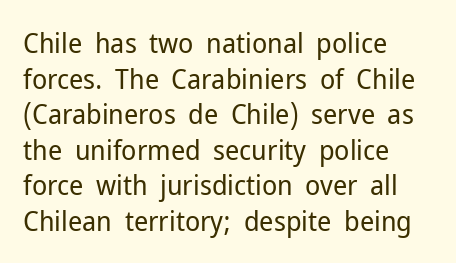
The image shows 28 px regular-weight sans-serif type, upright; set left-aligned, normal line spacing (1.27x), normal letter spacing, not underlined; low stroke contrast and a medium x-height.
